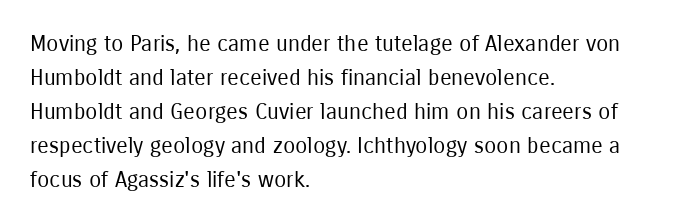
{"italic": "no", "bold": "no", "underline": "no", "align": "left", "line_spacing": "normal", "line_spacing_ratio": 1.54, "letter_spacing": "normal", "letter_spacing_em": 0.0, "glyph_px": 22}
